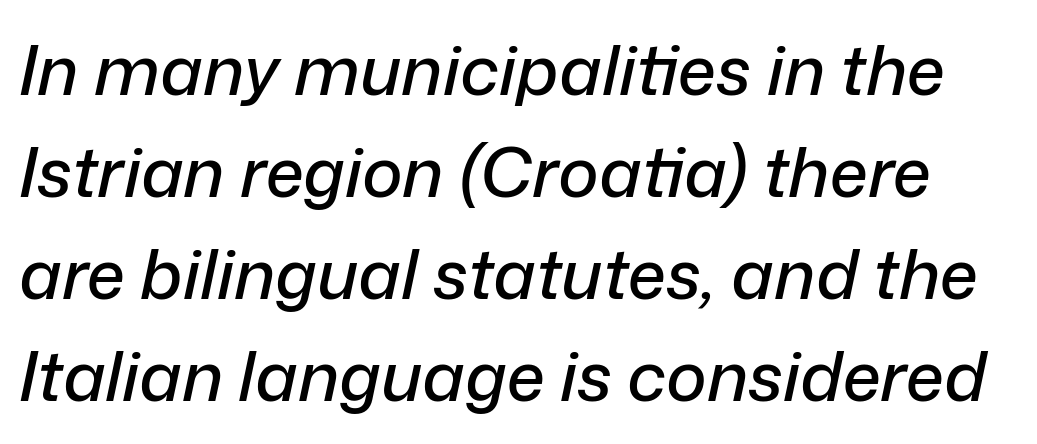
The image shows 69 px text type, italic (leaning right); set normal line spacing (1.48x), normal letter spacing, not underlined; low stroke contrast and a medium x-height.
